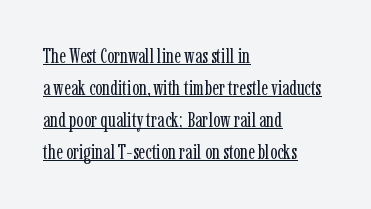
{"italic": "no", "bold": "no", "underline": "yes", "align": "left", "line_spacing": "normal", "line_spacing_ratio": 1.53, "letter_spacing": "normal", "letter_spacing_em": 0.0, "glyph_px": 21}
